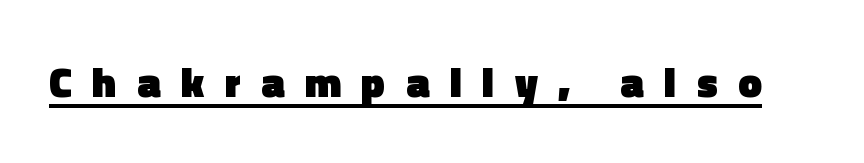
{"serif": "no", "italic": "no", "bold": "yes", "weight": "heavy", "width": "normal", "x_height": "medium", "monospaced": "no", "underline": "yes", "letter_spacing": "wide", "letter_spacing_em": 0.49, "glyph_px": 42}
